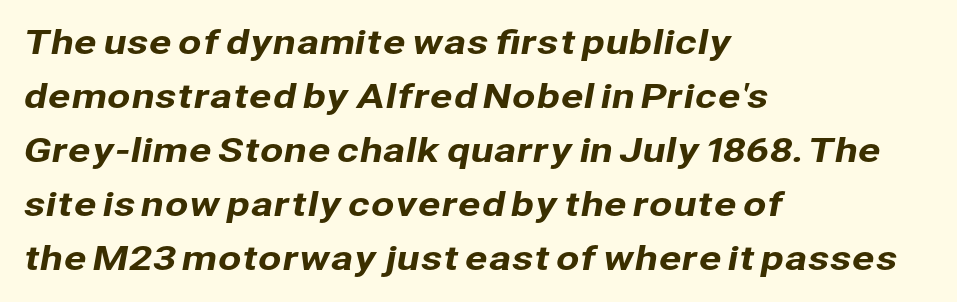
Q: Is the typeface a serif or a sans-serif typeface? A: Sans-serif.
Q: Is the text underlined? A: No.
Q: How is the paragraph aligned? A: Left-aligned.
Q: Is the spacing between letters normal or unusually wide? A: Normal.
Q: Is the spacing between lines tight, normal or loose? A: Normal.
Q: Width (condensed, normal, or wide)? A: Normal.
Q: Stroke contrast? A: Low.
Q: x-height? A: Medium.
Q: Monospaced? A: No.
